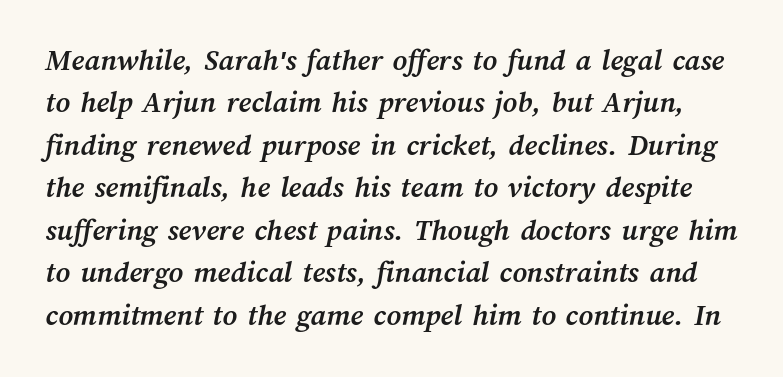
{"bold": "yes", "weight": "semibold", "width": "normal", "stroke_contrast": "medium", "x_height": "medium", "monospaced": "no", "underline": "no", "line_spacing": "normal", "line_spacing_ratio": 1.37, "letter_spacing": "normal", "letter_spacing_em": 0.0, "glyph_px": 31}
